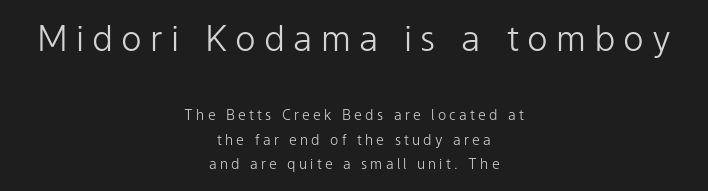
Q: Is the text bold? A: No.
Q: Is the text italic (slanted)? A: No, it is upright.
Q: Is the typeface a serif or a sans-serif typeface? A: Sans-serif.
Q: Is the text underlined? A: No.
Q: How is the paragraph aligned? A: Centered.
Q: Is the spacing between letters normal or unusually wide? A: Unusually wide.
Q: Which block of text is set in a larger size, the first (top) or the second (bottom)? A: The first (top) one.
Q: Width (condensed, normal, or wide)? A: Normal.
Q: Stroke contrast? A: Low.
Q: x-height? A: Medium.
Q: Monospaced? A: No.
